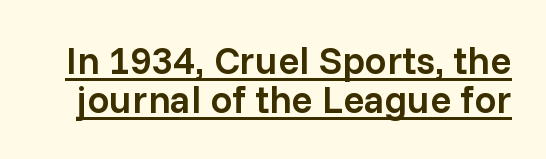
The letters sit at their default tracking, neither squeezed nor spread. In terms of posture, this sample is upright. This is sans-serif lettering, the kind often seen on screens and signage. This sample trades vertical openness for compactness between lines. The rendering uses a semibold face; strokes are thickened but not to full bold. A rule runs beneath these lines of type.
